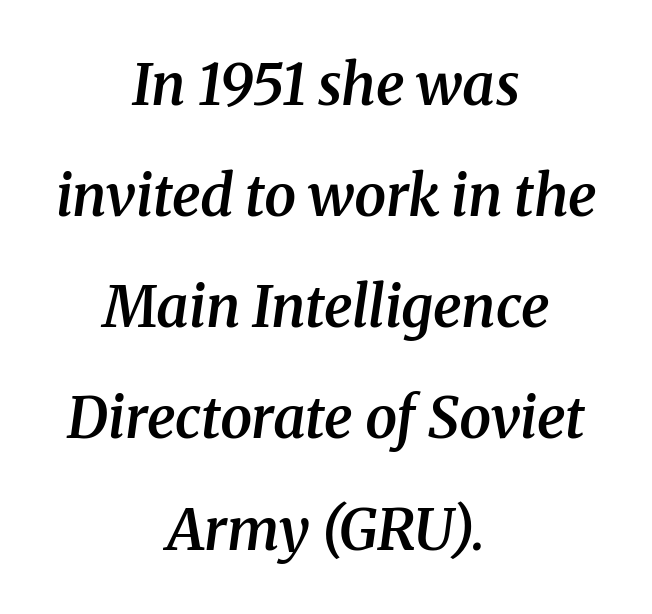
Q: Is the text bold? A: Semi-bold.
Q: Is the text italic (slanted)? A: Yes, it leans right by about 8 degrees.
Q: Is the typeface a serif or a sans-serif typeface? A: Serif.
Q: Is the text underlined? A: No.
Q: How is the paragraph aligned? A: Centered.
Q: Is the spacing between letters normal or unusually wide? A: Normal.
Q: Is the spacing between lines tight, normal or loose? A: Loose.
Q: Width (condensed, normal, or wide)? A: Normal.
Q: Stroke contrast? A: Medium.
Q: x-height? A: Medium.
Q: Monospaced? A: No.
